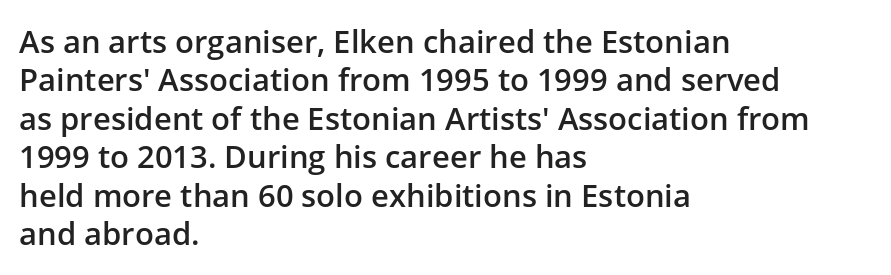
The lines in this sample share a left origin and differ only in where they stop. You could not count columns in this text — the font is proportionally spaced. The text was rendered using a sans face with plain stroke endings. Vertical strokes here are truly vertical.
